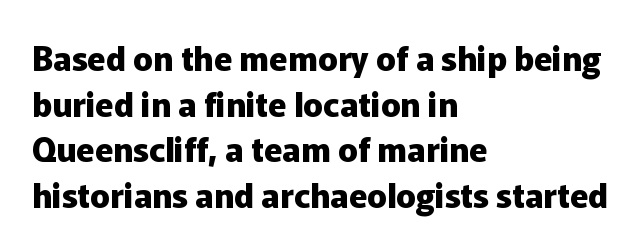
{"serif": "no", "italic": "no", "bold": "yes", "weight": "heavy", "width": "normal", "stroke_contrast": "low", "x_height": "medium", "monospaced": "no", "underline": "no", "align": "left", "line_spacing": "normal", "line_spacing_ratio": 1.38, "letter_spacing": "normal", "letter_spacing_em": 0.0, "glyph_px": 33}
